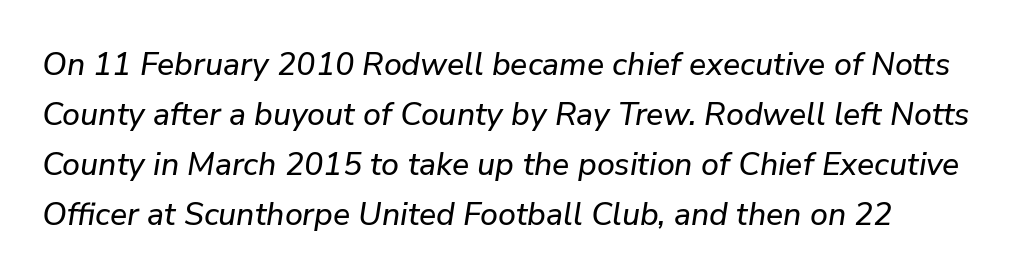
The image shows 32 px text type, italic (leaning right); set normal line spacing (1.56x), normal letter spacing, not underlined; low stroke contrast and a medium x-height.
